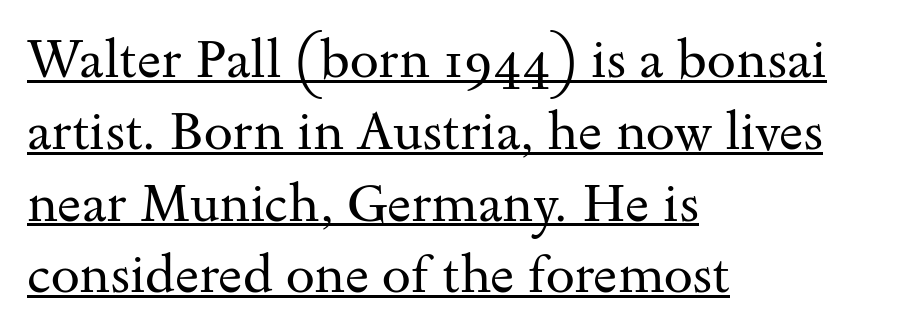
Q: Is the text bold? A: No.
Q: Is the text italic (slanted)? A: No, it is upright.
Q: Is the typeface a serif or a sans-serif typeface? A: Serif.
Q: Is the text underlined? A: Yes.
Q: How is the paragraph aligned? A: Left-aligned.
Q: Is the spacing between letters normal or unusually wide? A: Normal.
Q: Is the spacing between lines tight, normal or loose? A: Normal.
Q: Width (condensed, normal, or wide)? A: Wide.
Q: Stroke contrast? A: Medium.
Q: x-height? A: Small.
Q: Monospaced? A: No.
